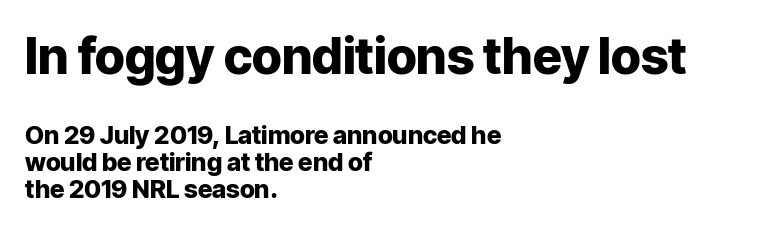
Q: Is the text bold? A: Yes.
Q: Is the text italic (slanted)? A: No, it is upright.
Q: Is the typeface a serif or a sans-serif typeface? A: Sans-serif.
Q: Is the text underlined? A: No.
Q: How is the paragraph aligned? A: Left-aligned.
Q: Is the spacing between letters normal or unusually wide? A: Normal.
Q: Is the spacing between lines tight, normal or loose? A: Tight.
Q: Which block of text is set in a larger size, the first (top) or the second (bottom)? A: The first (top) one.
Q: Width (condensed, normal, or wide)? A: Normal.
Q: Stroke contrast? A: Low.
Q: x-height? A: Medium.
Q: Monospaced? A: No.
